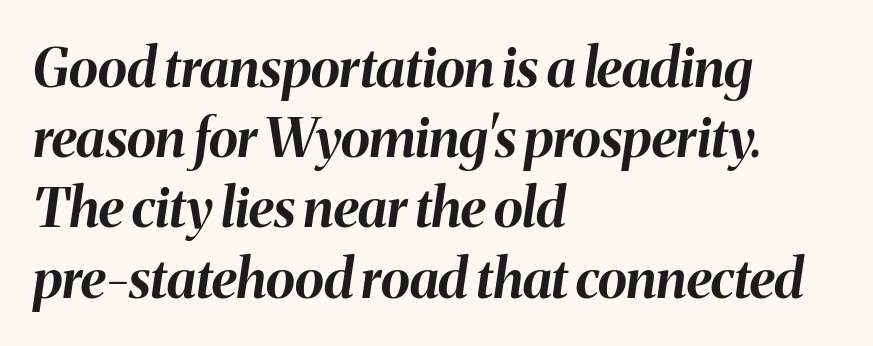
{"italic": "yes", "lean": "right", "slant_degrees": 8, "bold": "yes", "weight": "bold", "width": "normal", "stroke_contrast": "medium", "x_height": "medium", "monospaced": "no", "underline": "no", "align": "left", "line_spacing": "normal", "line_spacing_ratio": 1.3, "letter_spacing": "normal", "letter_spacing_em": 0.0, "glyph_px": 54}
